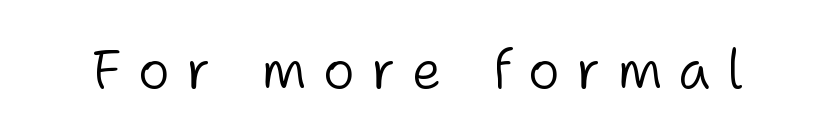
Q: Is the text bold? A: No.
Q: Is the text italic (slanted)? A: No, it is upright.
Q: Is the typeface a serif or a sans-serif typeface? A: Sans-serif.
Q: Is the text underlined? A: No.
Q: Is the spacing between letters normal or unusually wide? A: Unusually wide.
Q: Width (condensed, normal, or wide)? A: Normal.
Q: Stroke contrast? A: Low.
Q: x-height? A: Medium.
Q: Monospaced? A: No.
